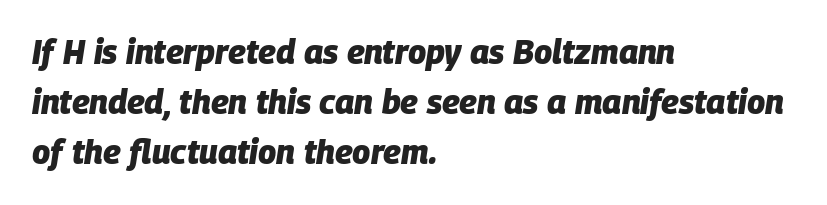
{"italic": "yes", "lean": "right", "slant_degrees": 9, "bold": "yes", "weight": "heavy", "width": "normal", "stroke_contrast": "low", "x_height": "large", "monospaced": "no", "underline": "no", "align": "left", "line_spacing": "normal", "line_spacing_ratio": 1.52, "letter_spacing": "normal", "letter_spacing_em": 0.0, "glyph_px": 33}
